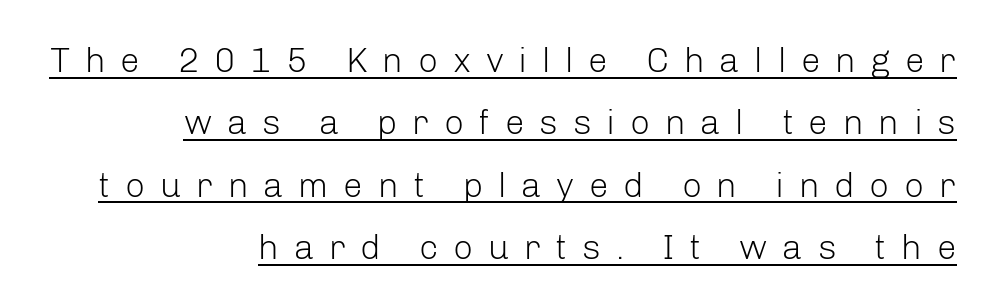
{"serif": "no", "italic": "no", "bold": "no", "weight": "light", "width": "normal", "stroke_contrast": "low", "x_height": "medium", "monospaced": "no", "underline": "yes", "align": "right", "line_spacing_ratio": 1.78, "letter_spacing": "wide", "letter_spacing_em": 0.42, "glyph_px": 35}
